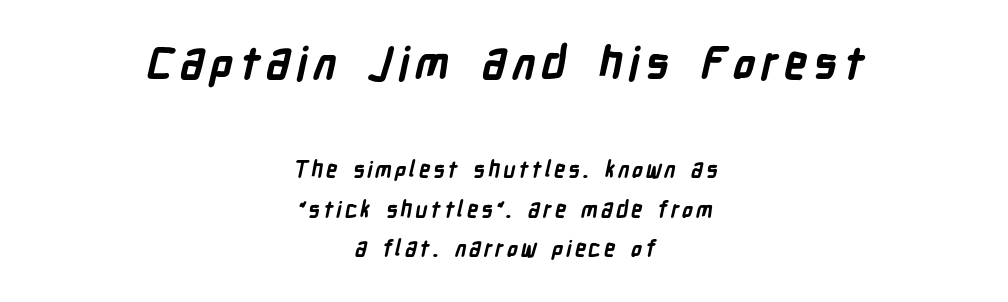
Q: Is the text bold? A: Yes.
Q: Is the typeface a serif or a sans-serif typeface? A: Sans-serif.
Q: Is the text underlined? A: No.
Q: How is the paragraph aligned? A: Centered.
Q: Which block of text is set in a larger size, the first (top) or the second (bottom)? A: The first (top) one.
Q: Width (condensed, normal, or wide)? A: Condensed.
Q: Stroke contrast? A: Low.
Q: x-height? A: Medium.
Q: Monospaced? A: No.
